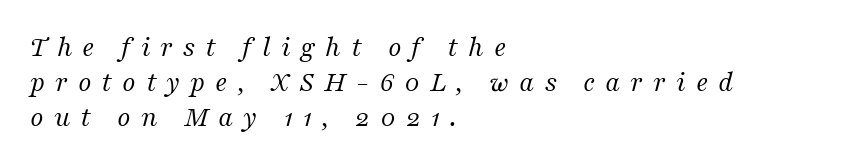
{"serif": "yes", "italic": "yes", "lean": "right", "slant_degrees": 16, "bold": "no", "weight": "regular", "width": "normal", "stroke_contrast": "medium", "x_height": "medium", "monospaced": "no", "underline": "no", "align": "left", "line_spacing_ratio": 1.2, "letter_spacing": "wide", "letter_spacing_em": 0.34, "glyph_px": 29}
